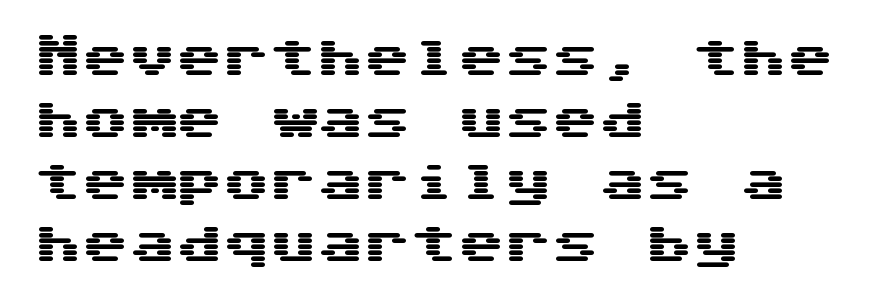
Q: Is the text italic (slanted)? A: No, it is upright.
Q: Is the typeface a serif or a sans-serif typeface? A: Sans-serif.
Q: Is the text underlined? A: No.
Q: How is the paragraph aligned? A: Left-aligned.
Q: Is the spacing between letters normal or unusually wide? A: Normal.
Q: Is the spacing between lines tight, normal or loose? A: Normal.
Q: Width (condensed, normal, or wide)? A: Wide.
Q: Stroke contrast? A: Medium.
Q: x-height? A: Medium.
Q: Monospaced? A: Yes.
